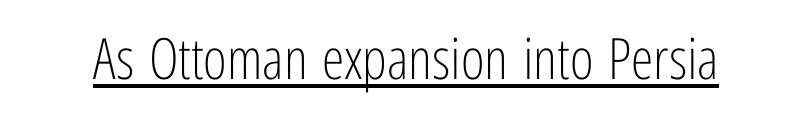
Q: Is the text bold? A: No.
Q: Is the text italic (slanted)? A: No, it is upright.
Q: Is the typeface a serif or a sans-serif typeface? A: Sans-serif.
Q: Is the text underlined? A: Yes.
Q: Is the spacing between letters normal or unusually wide? A: Normal.
Q: Width (condensed, normal, or wide)? A: Condensed.
Q: Stroke contrast? A: Low.
Q: x-height? A: Medium.
Q: Monospaced? A: No.
